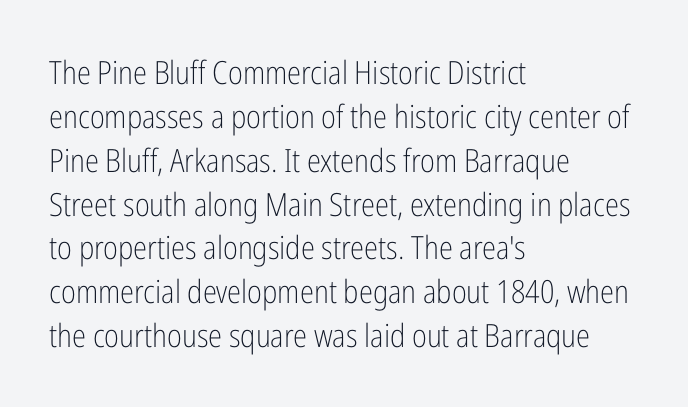
Has an underline been added? It has not. This rendering employs a face without finishing strokes, i.e., a sans-serif. The letters stand upright; this is a roman face. The cut favours lightness, reaching ordinary text weight at its darkest. Whoever set this chose a conventional vertical rhythm. This rendering uses left alignment, leaving the right contour irregular.
